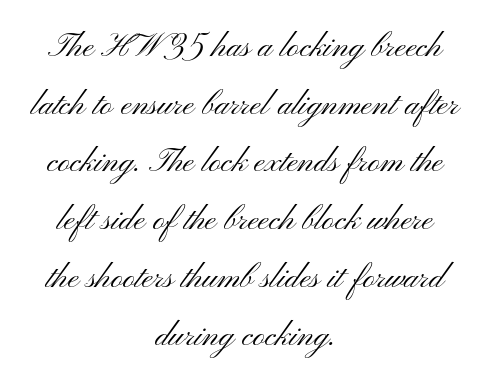
The image shows 33 px light, wide sans-serif type; set centered, line spacing 1.75x, normal letter spacing, not underlined; medium stroke contrast and a small x-height.
